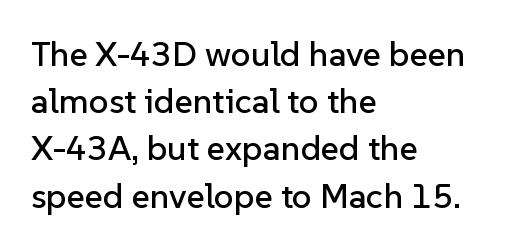
The image shows 35 px sans-serif type, upright; set left-aligned, normal line spacing (1.35x), normal letter spacing, not underlined; low stroke contrast and a medium x-height.
